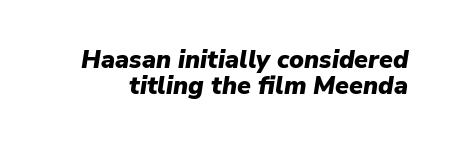
{"italic": "yes", "lean": "right", "slant_degrees": 9, "bold": "yes", "underline": "no", "line_spacing": "tight", "line_spacing_ratio": 1.05, "letter_spacing": "normal", "letter_spacing_em": 0.0, "glyph_px": 25}
